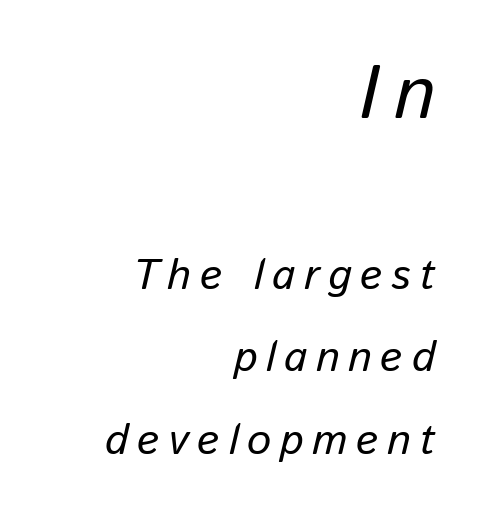
Q: Is the text italic (slanted)? A: Yes, it leans right by about 13 degrees.
Q: Is the text underlined? A: No.
Q: How is the paragraph aligned? A: Right-aligned.
Q: Is the spacing between letters normal or unusually wide? A: Unusually wide.
Q: Is the spacing between lines tight, normal or loose? A: Loose.
Q: Which block of text is set in a larger size, the first (top) or the second (bottom)? A: The first (top) one.
Q: Width (condensed, normal, or wide)? A: Normal.
Q: Stroke contrast? A: Low.
Q: x-height? A: Medium.
Q: Monospaced? A: No.
